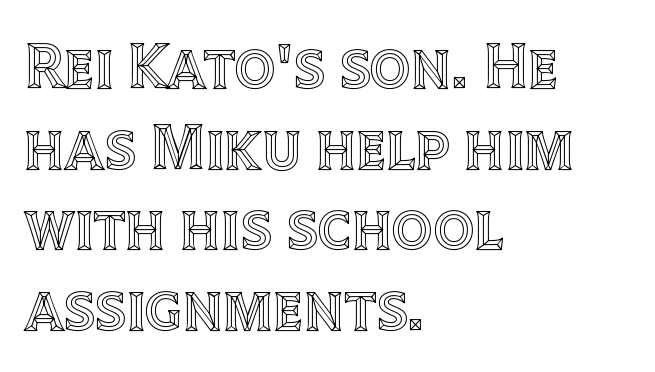
Whoever set this chose a conventional vertical rhythm. Looks like regular typesetting: each glyph gets only the width it needs. Observe the ordinary spacing: letters are neighbours, not strangers. Notice how the passage keeps a crisp vertical edge on the left only. Unlike italic type, these characters show no tilt at all. The strip under each line holds only bare page.
